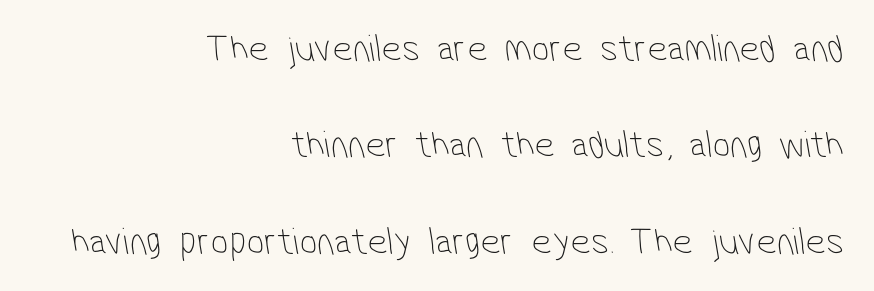
The image shows 39 px thin, condensed sans-serif type; set right-aligned, loose line spacing (2.47x), normal letter spacing, not underlined; low stroke contrast and a medium x-height.
